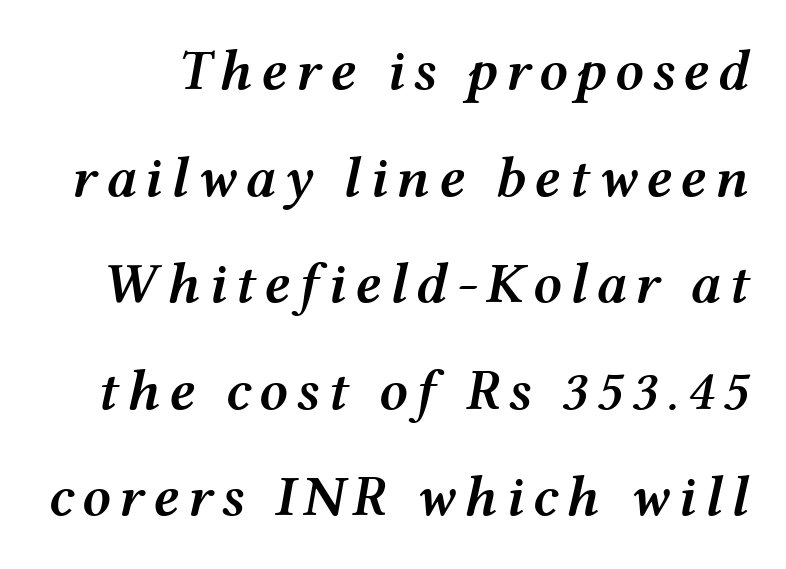
Q: Is the text bold? A: Semi-bold.
Q: Is the text italic (slanted)? A: Yes, it leans right by about 12 degrees.
Q: Is the text underlined? A: No.
Q: Width (condensed, normal, or wide)? A: Wide.
Q: Stroke contrast? A: Medium.
Q: x-height? A: Medium.
Q: Monospaced? A: No.
